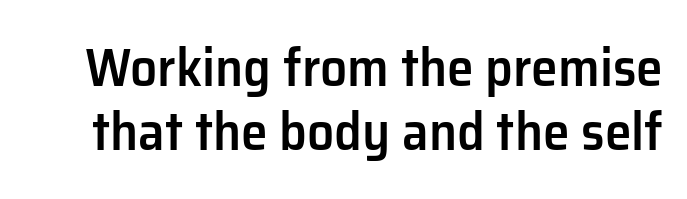
Glance below the letters and you will spot only blank space. Does extra space separate the letters? No, they use regular spacing. Proportional: the letters do not fall into vertical columns. Is this a sans? Yes — the strokes have no serifs. Summary of weight: moderately heavy, a semibold. Every stem runs plumb, perpendicular to the baseline.
